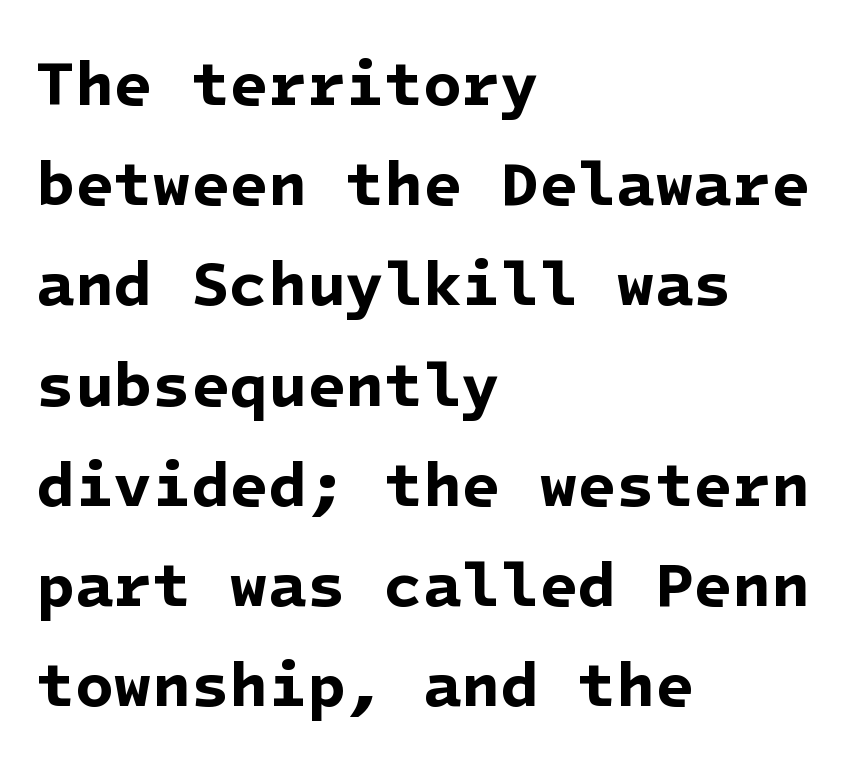
The image shows 63 px bold sans-serif type; set left-aligned, normal line spacing (1.59x), normal letter spacing, not underlined; low stroke contrast and a medium x-height.
